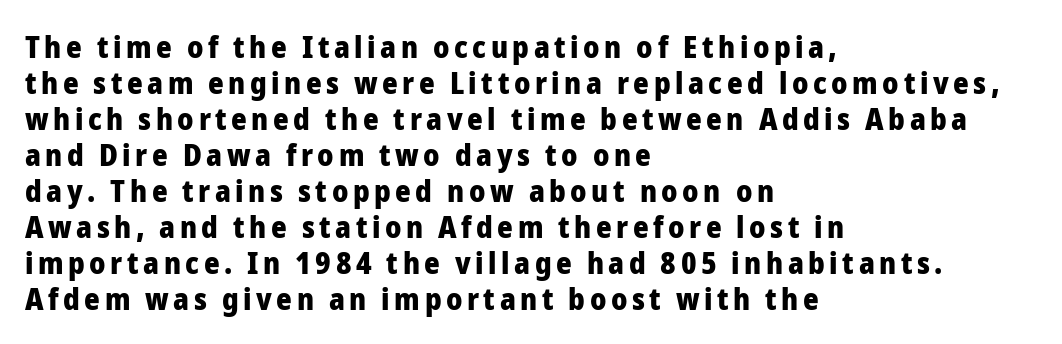
Q: Is the text bold? A: Yes.
Q: Is the text italic (slanted)? A: No, it is upright.
Q: Is the typeface a serif or a sans-serif typeface? A: Sans-serif.
Q: Is the text underlined? A: No.
Q: How is the paragraph aligned? A: Left-aligned.
Q: Width (condensed, normal, or wide)? A: Normal.
Q: Stroke contrast? A: Low.
Q: x-height? A: Medium.
Q: Monospaced? A: No.
